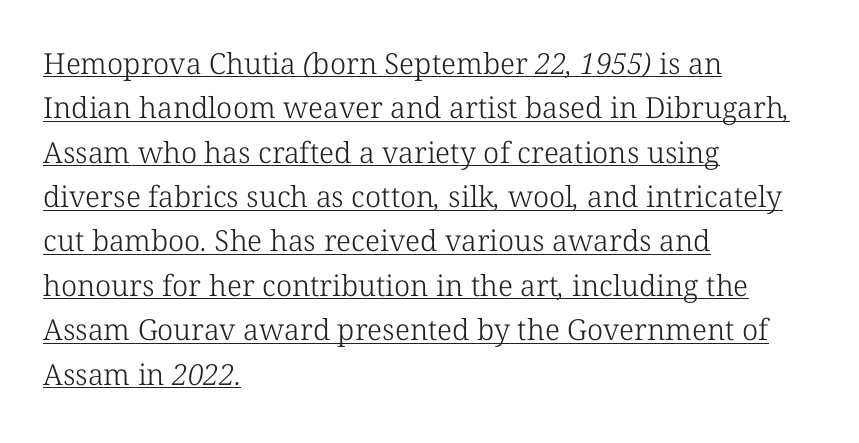
The image shows 29 px light serif type; set left-aligned, normal line spacing (1.53x), normal letter spacing, underlined; low stroke contrast and a medium x-height.
